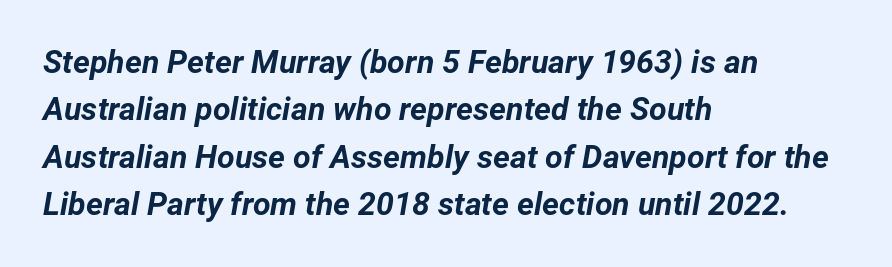
{"italic": "yes", "lean": "right", "slant_degrees": 12, "bold": "yes", "weight": "bold", "width": "normal", "stroke_contrast": "low", "x_height": "medium", "monospaced": "no", "underline": "no", "align": "left", "line_spacing": "normal", "line_spacing_ratio": 1.48, "letter_spacing": "normal", "letter_spacing_em": 0.0, "glyph_px": 32}
